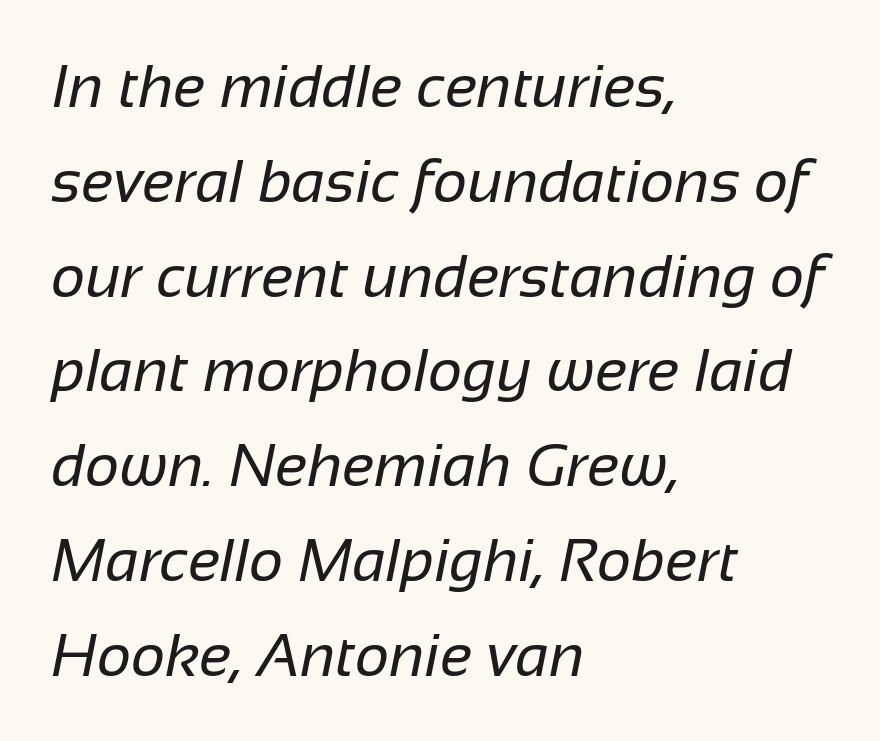
Think of a printed novel: that variable character pitch is what you see here. Rule under the text: the space is simply empty. There is no visible air inserted between adjacent glyphs. These lines sit exactly where default settings would place them.
